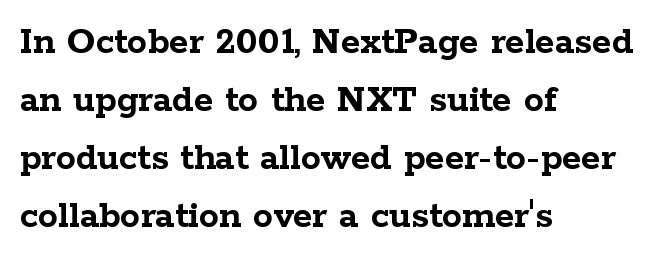
{"serif": "yes", "italic": "no", "bold": "yes", "weight": "semibold", "width": "wide", "stroke_contrast": "low", "x_height": "medium", "monospaced": "no", "underline": "no", "align": "left", "line_spacing": "normal", "line_spacing_ratio": 1.45, "letter_spacing": "normal", "letter_spacing_em": 0.0, "glyph_px": 40}
